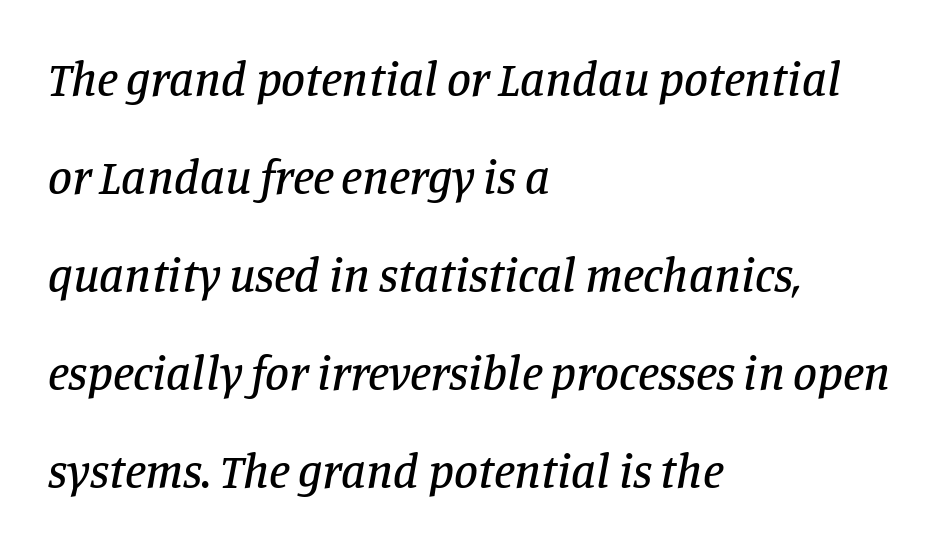
The image shows 48 px serif type, italic (leaning right); set left-aligned, loose line spacing (2.04x), normal letter spacing, not underlined; low stroke contrast and a large x-height.
